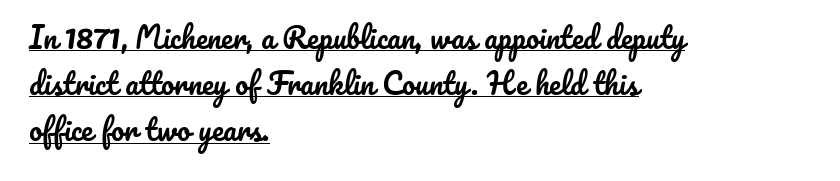
The image shows 29 px text type; set left-aligned, normal line spacing (1.59x), normal letter spacing, underlined; low stroke contrast and a small x-height.
